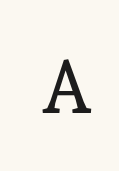
Q: Is the text bold? A: No.
Q: Is the text italic (slanted)? A: No, it is upright.
Q: Is the typeface a serif or a sans-serif typeface? A: Serif.
Q: Is the text underlined? A: No.
Q: Is the spacing between letters normal or unusually wide? A: Unusually wide.
Q: Width (condensed, normal, or wide)? A: Normal.
Q: Stroke contrast? A: Low.
Q: x-height? A: Medium.
Q: Monospaced? A: No.
